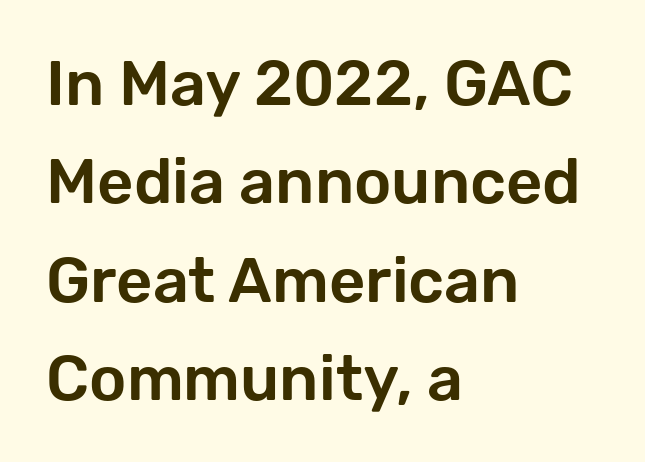
{"serif": "no", "italic": "no", "width": "normal", "stroke_contrast": "low", "x_height": "medium", "monospaced": "no", "underline": "no", "align": "left", "line_spacing": "normal", "line_spacing_ratio": 1.56, "letter_spacing": "normal", "letter_spacing_em": 0.0, "glyph_px": 63}
